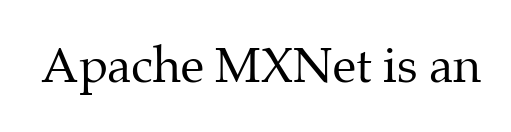
The image shows 48 px regular-weight serif type, upright; set normal letter spacing, not underlined; medium stroke contrast and a medium x-height.
